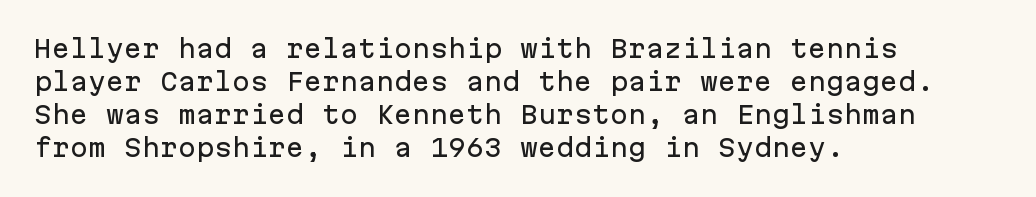
The image shows 24 px text type, upright; set left-aligned, normal line spacing (1.38x), normal letter spacing, not underlined.
